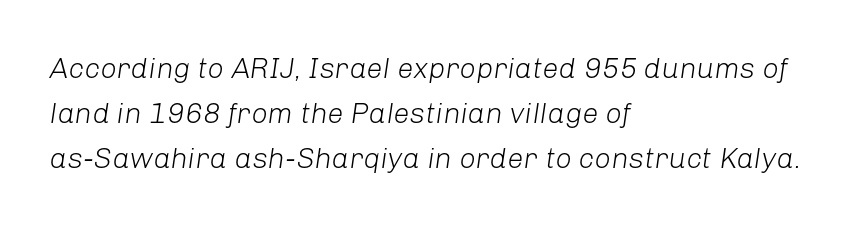
The image shows 29 px light type, italic (leaning right); set left-aligned, normal line spacing (1.55x), normal letter spacing, not underlined; low stroke contrast and a medium x-height.
